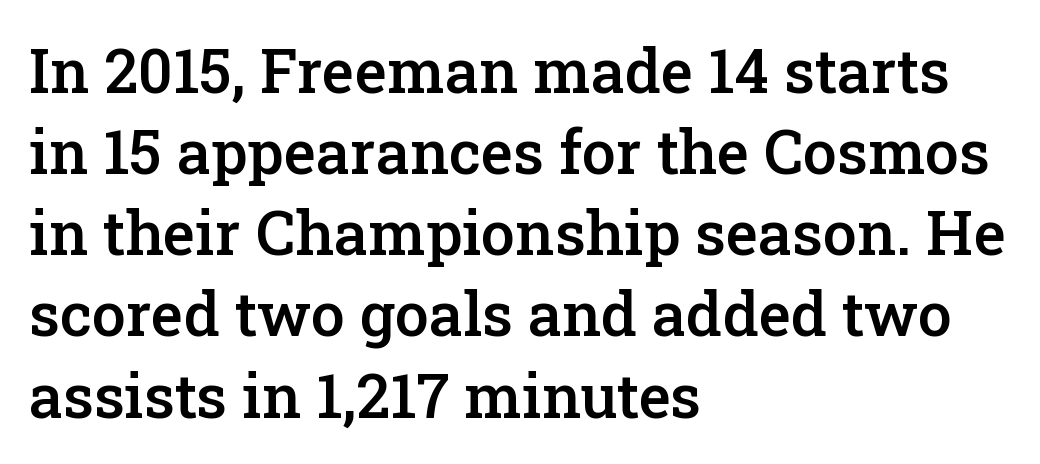
The image shows 61 px semibold serif type, upright; set left-aligned, normal line spacing (1.33x), normal letter spacing, not underlined; low stroke contrast and a medium x-height.
